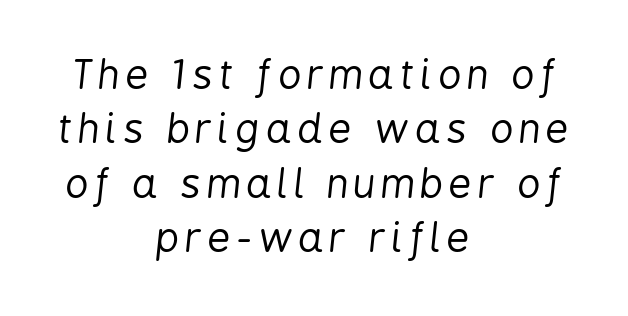
Line starts and ends both wander, symmetrically. Weight: regular or lighter. Anything drawn beneath the words? Only blank space. The letters are slanted; this is an italic face. Proportional: the letters do not fall into vertical columns. The designer left line spacing at the default.
